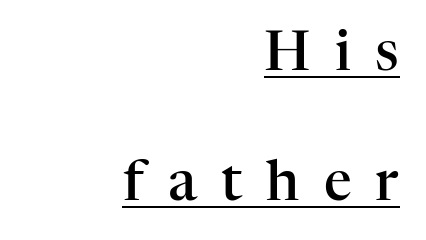
{"serif": "yes", "italic": "no", "bold": "semi", "weight": "semibold", "width": "normal", "stroke_contrast": "high", "x_height": "medium", "monospaced": "no", "underline": "yes", "align": "right", "line_spacing": "loose", "line_spacing_ratio": 2.36, "letter_spacing": "wide", "letter_spacing_em": 0.44, "glyph_px": 55}
